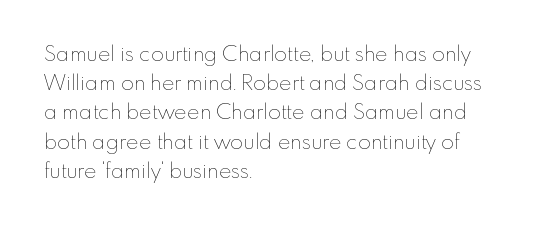
{"italic": "no", "bold": "no", "underline": "no", "align": "left", "line_spacing": "normal", "line_spacing_ratio": 1.39, "letter_spacing": "normal", "letter_spacing_em": 0.0, "glyph_px": 21}
